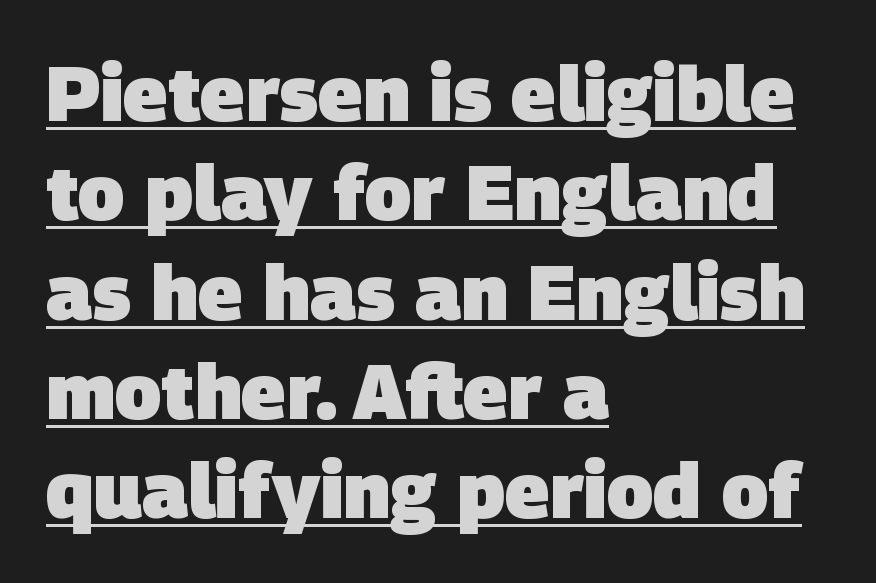
The face used here is rendered with its standard letterfit. This sample carries an underscore along the baseline area. These lines sit exactly where default settings would place them. Alignment: flush left. The glyphs in this specimen are sans serif. The glyphs have the mass of a bold cut.
